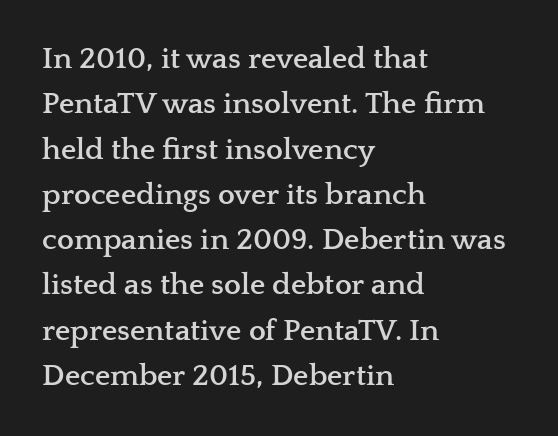
Q: Is the text bold? A: Yes.
Q: Is the text italic (slanted)? A: No, it is upright.
Q: Is the typeface a serif or a sans-serif typeface? A: Serif.
Q: Is the text underlined? A: No.
Q: How is the paragraph aligned? A: Left-aligned.
Q: Is the spacing between letters normal or unusually wide? A: Normal.
Q: Is the spacing between lines tight, normal or loose? A: Normal.
Q: Width (condensed, normal, or wide)? A: Wide.
Q: Stroke contrast? A: Low.
Q: x-height? A: Medium.
Q: Monospaced? A: No.
